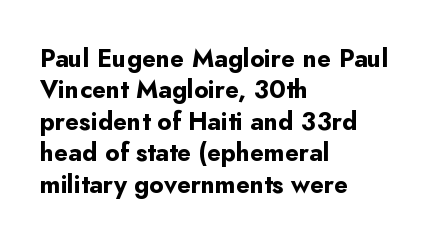
Horizontal alignment here is leftward, the default for most running prose. These lines were composed using upright roman letters. Quick note: underline off. Words appear dense and cohesive because spacing is normal. Honestly, the row spacing looks completely unremarkable. Heft: maximum for text — a bold.
